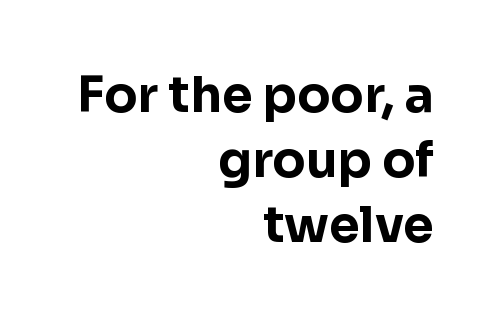
Q: Is the text bold? A: Yes.
Q: Is the text italic (slanted)? A: No, it is upright.
Q: Is the typeface a serif or a sans-serif typeface? A: Sans-serif.
Q: Is the text underlined? A: No.
Q: How is the paragraph aligned? A: Right-aligned.
Q: Is the spacing between letters normal or unusually wide? A: Normal.
Q: Is the spacing between lines tight, normal or loose? A: Normal.
Q: Width (condensed, normal, or wide)? A: Normal.
Q: Stroke contrast? A: Low.
Q: x-height? A: Medium.
Q: Monospaced? A: No.
